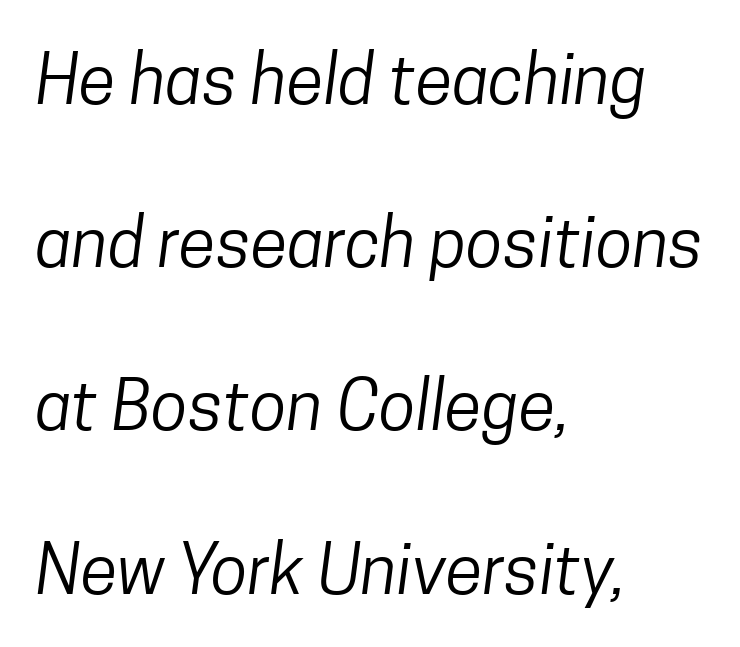
{"serif": "no", "bold": "no", "weight": "regular", "width": "condensed", "stroke_contrast": "low", "x_height": "medium", "monospaced": "no", "underline": "no", "align": "left", "line_spacing": "loose", "line_spacing_ratio": 2.4, "letter_spacing": "normal", "letter_spacing_em": 0.0, "glyph_px": 68}
